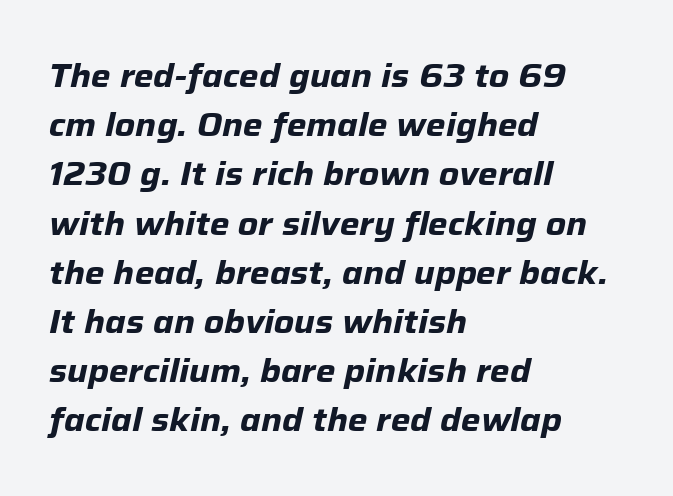
The typesetting leans heavy: a genuine bold. Descenders are the only things crossing below the line. Note the varied advance widths — an 'i' is clearly narrower than an 'm'. Successive baselines arrive at the customary interval.
